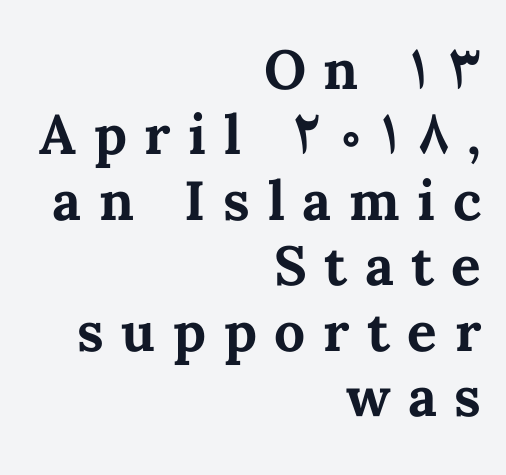
The passage shown has open, widely tracked lettering throughout. This rendering features lettering with no underline. You could not count columns in this text — the font is proportionally spaced. Chunky letters — that's bold for sure.
